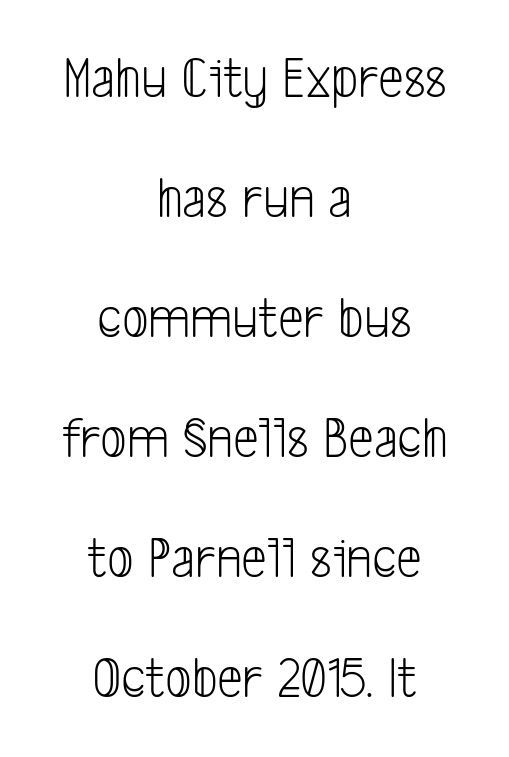
The image shows 58 px light, condensed sans-serif type; set centered, loose line spacing (2.07x), normal letter spacing, not underlined; low stroke contrast and a medium x-height.
